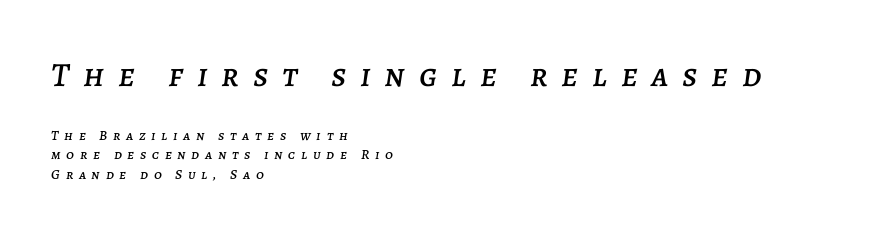
The image shows 34 px text type, italic (leaning right); set left-aligned, normal line spacing (1.38x), unusually wide letter spacing (+0.41 em), not underlined; the first (top) block is 2.43x larger; low stroke contrast and a large x-height.
